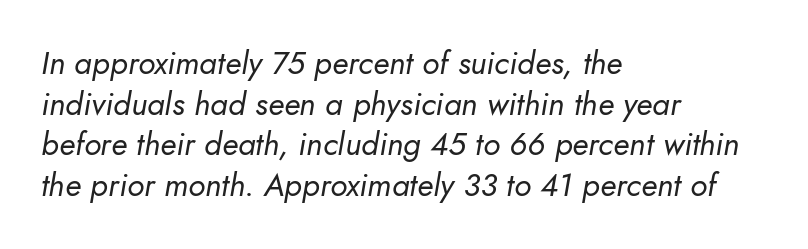
Q: Is the text bold? A: No.
Q: Is the text italic (slanted)? A: Yes, it leans right by about 10 degrees.
Q: Is the text underlined? A: No.
Q: How is the paragraph aligned? A: Left-aligned.
Q: Is the spacing between letters normal or unusually wide? A: Normal.
Q: Is the spacing between lines tight, normal or loose? A: Normal.
Q: Width (condensed, normal, or wide)? A: Normal.
Q: Stroke contrast? A: Low.
Q: x-height? A: Small.
Q: Monospaced? A: No.
